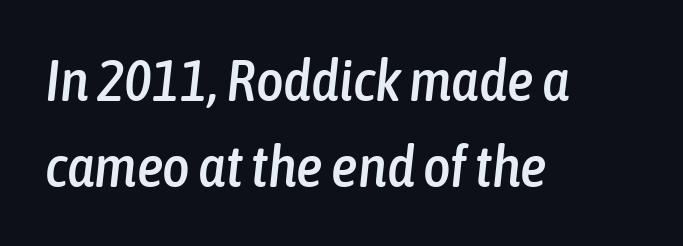
Q: Is the text italic (slanted)? A: Yes, it leans right by about 6 degrees.
Q: Is the text underlined? A: No.
Q: How is the paragraph aligned? A: Left-aligned.
Q: Is the spacing between letters normal or unusually wide? A: Normal.
Q: Is the spacing between lines tight, normal or loose? A: Normal.
Q: Width (condensed, normal, or wide)? A: Condensed.
Q: Stroke contrast? A: Low.
Q: x-height? A: Medium.
Q: Monospaced? A: No.
